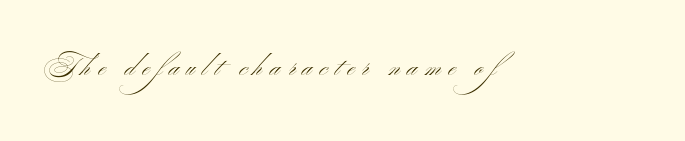
The image shows 26 px text type; set unusually wide letter spacing (+0.29 em), not underlined.
